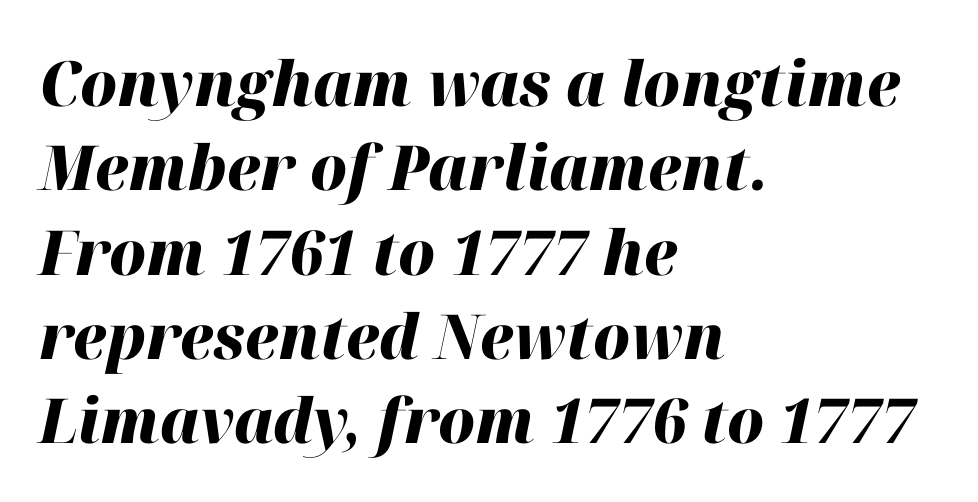
Q: Is the text bold? A: Yes.
Q: Is the text italic (slanted)? A: Yes, it leans right by about 12 degrees.
Q: Is the text underlined? A: No.
Q: How is the paragraph aligned? A: Left-aligned.
Q: Is the spacing between letters normal or unusually wide? A: Normal.
Q: Is the spacing between lines tight, normal or loose? A: Normal.
Q: Width (condensed, normal, or wide)? A: Normal.
Q: Stroke contrast? A: High.
Q: x-height? A: Medium.
Q: Monospaced? A: No.
